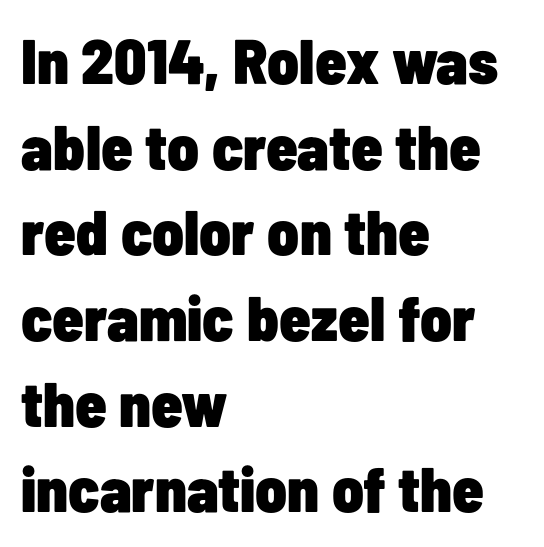
Q: Is the text bold? A: Yes.
Q: Is the text italic (slanted)? A: No, it is upright.
Q: Is the typeface a serif or a sans-serif typeface? A: Sans-serif.
Q: Is the text underlined? A: No.
Q: How is the paragraph aligned? A: Left-aligned.
Q: Is the spacing between letters normal or unusually wide? A: Normal.
Q: Is the spacing between lines tight, normal or loose? A: Normal.
Q: Width (condensed, normal, or wide)? A: Condensed.
Q: Stroke contrast? A: Low.
Q: x-height? A: Medium.
Q: Monospaced? A: No.
